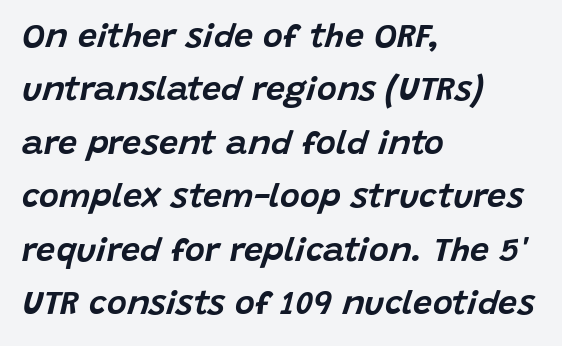
{"italic": "yes", "lean": "right", "slant_degrees": 15, "width": "normal", "stroke_contrast": "low", "x_height": "large", "monospaced": "no", "underline": "no", "align": "left", "line_spacing": "normal", "line_spacing_ratio": 1.57, "letter_spacing": "normal", "letter_spacing_em": 0.0, "glyph_px": 34}
